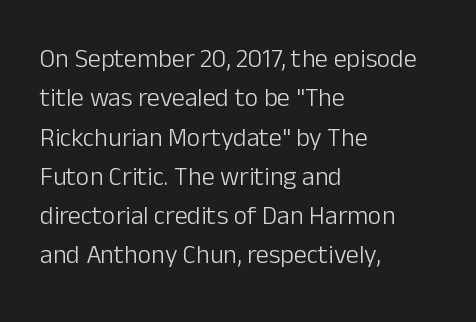
{"italic": "no", "bold": "no", "underline": "no", "align": "left", "line_spacing": "normal", "line_spacing_ratio": 1.51, "letter_spacing": "normal", "letter_spacing_em": 0.0, "glyph_px": 26}
